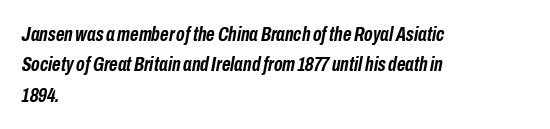
The sample has been set heavy, in full bold. The words here are not underlined. Standard letterfit; no display-style spreading of the glyphs. It's the slanting kind of type.
